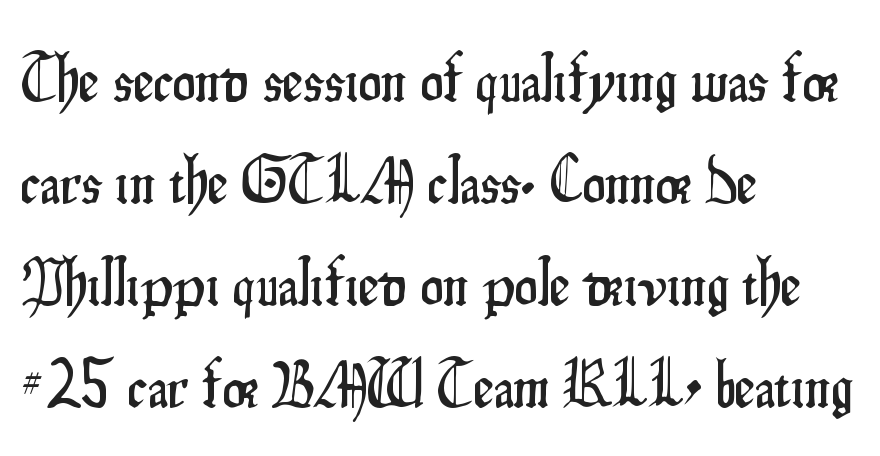
Q: Is the text italic (slanted)? A: No, it is upright.
Q: Is the typeface a serif or a sans-serif typeface? A: Sans-serif.
Q: Is the text underlined? A: No.
Q: How is the paragraph aligned? A: Left-aligned.
Q: Is the spacing between letters normal or unusually wide? A: Normal.
Q: Is the spacing between lines tight, normal or loose? A: Normal.
Q: Width (condensed, normal, or wide)? A: Condensed.
Q: Stroke contrast? A: Low.
Q: x-height? A: Small.
Q: Monospaced? A: No.
